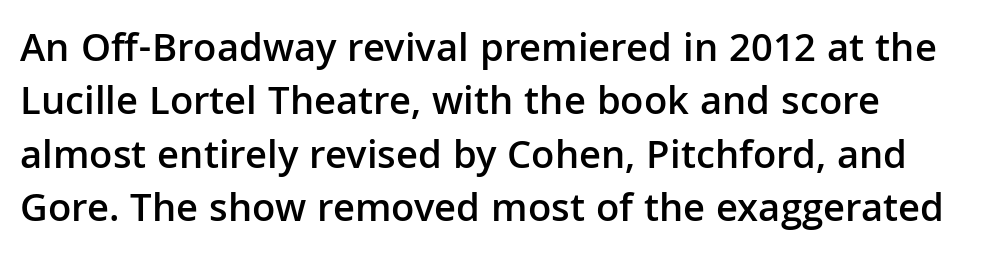
Q: Is the text bold? A: Semi-bold.
Q: Is the text italic (slanted)? A: No, it is upright.
Q: Is the typeface a serif or a sans-serif typeface? A: Sans-serif.
Q: Is the text underlined? A: No.
Q: How is the paragraph aligned? A: Left-aligned.
Q: Is the spacing between letters normal or unusually wide? A: Normal.
Q: Is the spacing between lines tight, normal or loose? A: Normal.
Q: Width (condensed, normal, or wide)? A: Normal.
Q: Stroke contrast? A: Low.
Q: x-height? A: Medium.
Q: Monospaced? A: No.
